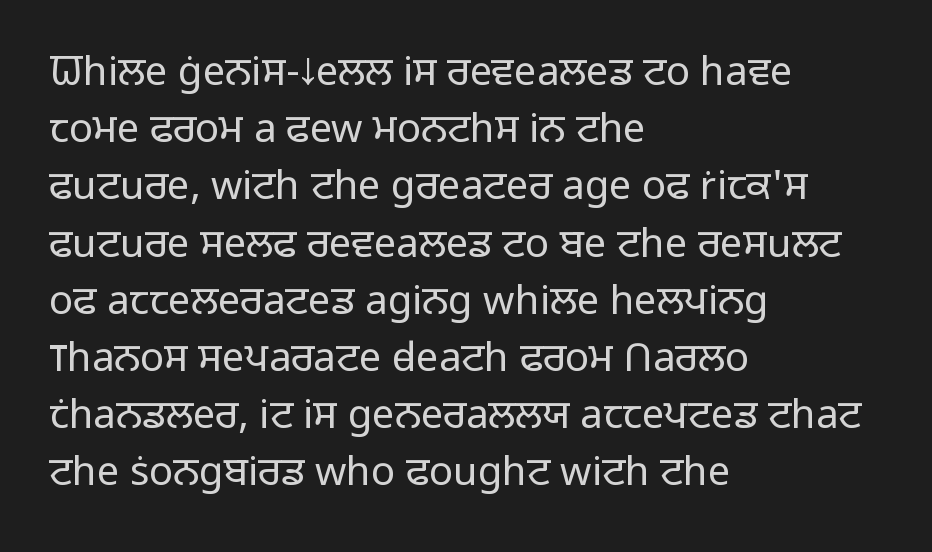
Typeset ragged right — the left edge is the straight one. Tall strokes in this sample are plumb rather than angled. Varying glyph widths throughout — classic text-font behaviour. The words here are not underlined.
